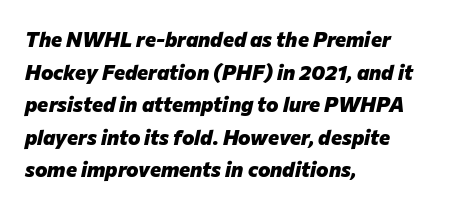
No extra tracking has been applied to these lines. This block has exactly the height ordinary leading produces. Line beginnings align vertically; line endings do not. These lines carry a lot of weight — the face is fully bold. The gap between lines stays unmarked.
